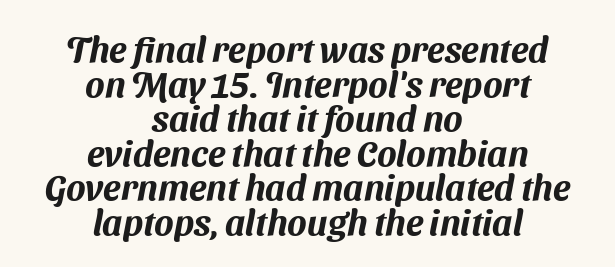
The image shows 36 px sans-serif type; set centered, tight line spacing (0.96x), normal letter spacing, not underlined; medium stroke contrast and a medium x-height.
